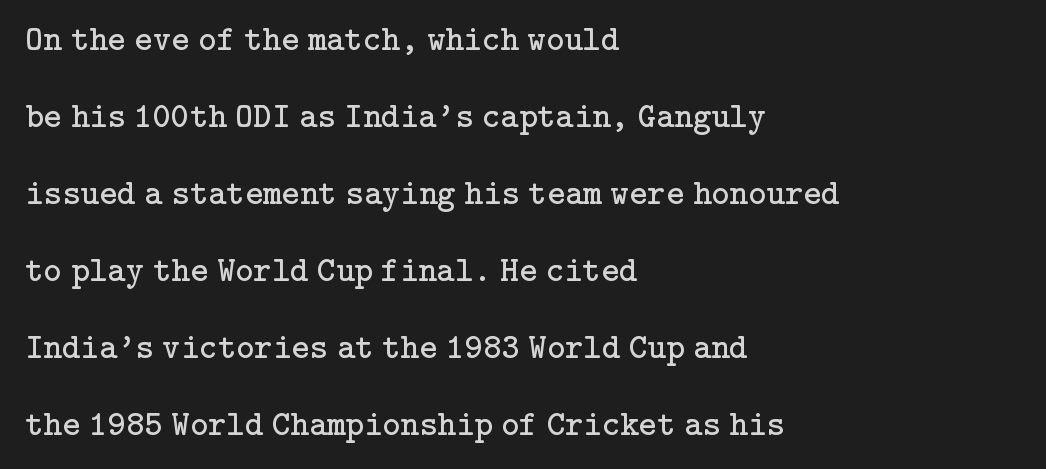
{"serif": "yes", "italic": "no", "bold": "no", "weight": "regular", "width": "normal", "stroke_contrast": "low", "x_height": "medium", "underline": "no", "align": "left", "line_spacing": "loose", "line_spacing_ratio": 2.2, "letter_spacing": "normal", "letter_spacing_em": 0.0, "glyph_px": 35}
